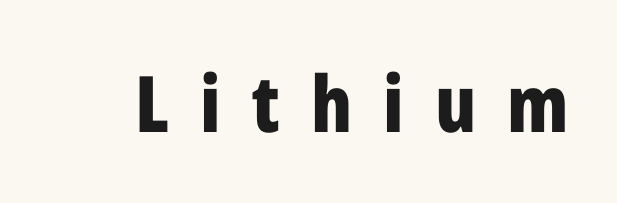
Rendered with straight, roman letterforms. The letters carry no serifs — their stems end cleanly without finishing strokes. Decoration check: the copy has no underline. Does the weight exceed regular? Yes, all the way to bold. The letters advance in unequal steps, a hallmark of proportional type. The tracking reads as deliberately expanded to a designer's eye.
